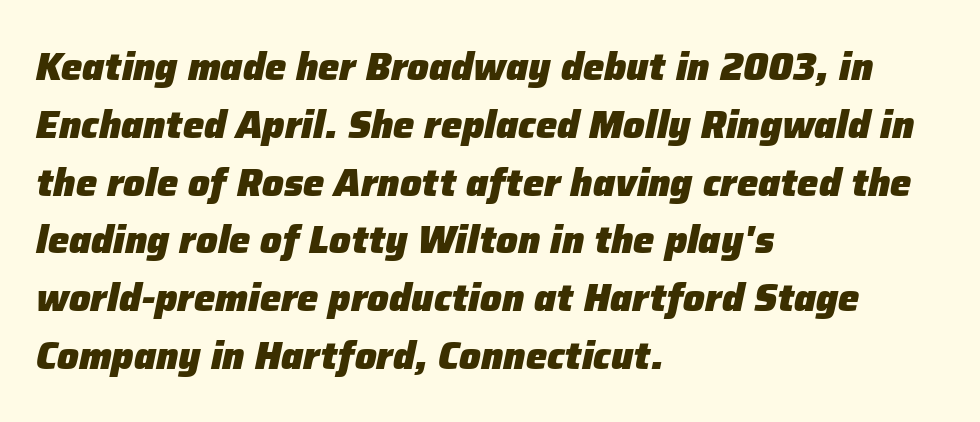
The passage shown leans; its letterforms are oblique. The string is rendered with underlining switched off. These lines stack with their left ends in a neat column. Spacing between characters is what you'd get straight out of the box. Summary of weight: heavy, a full bold.
